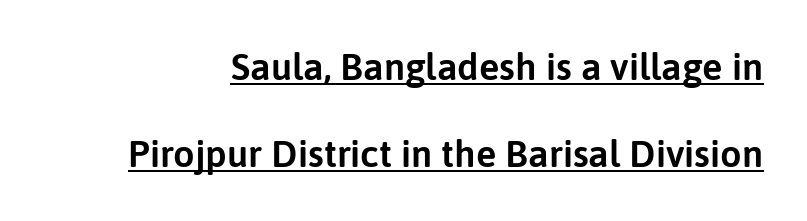
The lettering holds an erect, upright posture throughout. Leading is clearly above the norm, producing a sparse column. Underlined type. You could not count columns in this text — the font is proportionally spaced. Each word holds together tightly as a unit, with standard inter-letter gaps.
